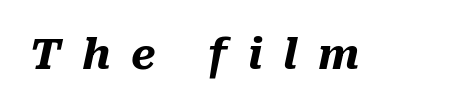
Does extra space separate the letters? Yes, quite a lot of it. This sample uses an oblique cut, with every glyph tilted off the vertical. Is this a fixed-width face? No — the glyphs have proportional, varying widths. Weight check: bold — yes, fully.
